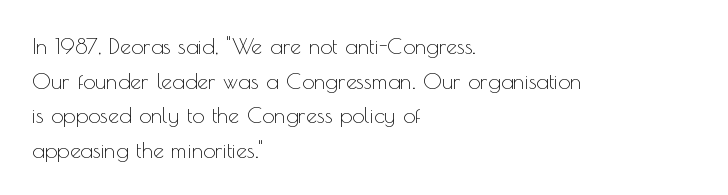
Q: Is the text bold? A: No.
Q: Is the text italic (slanted)? A: No, it is upright.
Q: Is the text underlined? A: No.
Q: How is the paragraph aligned? A: Left-aligned.
Q: Is the spacing between letters normal or unusually wide? A: Normal.
Q: Is the spacing between lines tight, normal or loose? A: Normal.
